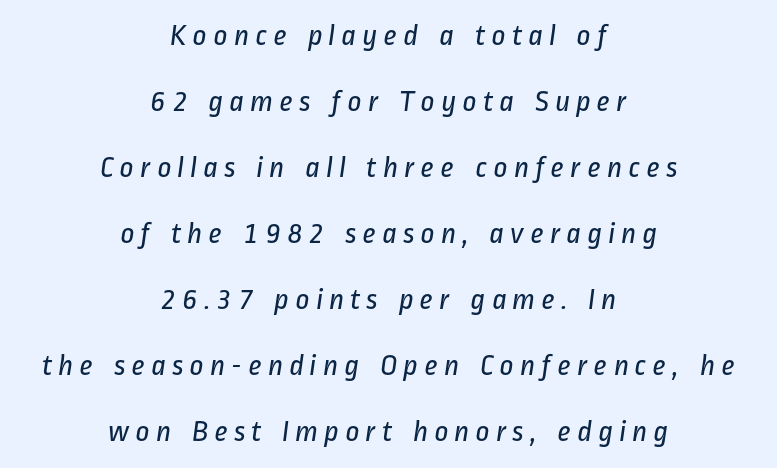
{"serif": "no", "bold": "no", "weight": "regular", "width": "condensed", "stroke_contrast": "low", "x_height": "medium", "monospaced": "no", "underline": "no", "align": "center", "line_spacing": "loose", "line_spacing_ratio": 2.13, "glyph_px": 31}
